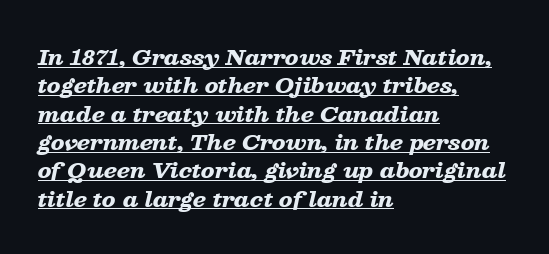
The image shows 21 px bold type, italic (leaning right); set left-aligned, normal line spacing (1.35x), normal letter spacing, underlined.
